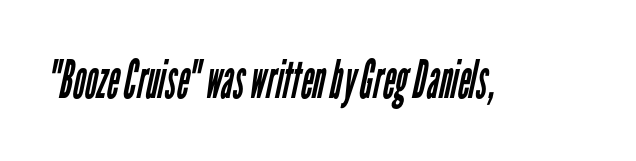
This rendering employs a face without finishing strokes, i.e., a sans-serif. Words float on clear page, feet unadorned. A typesetter would call this proportional, since set widths differ per character. Heft: none added — not bold.
